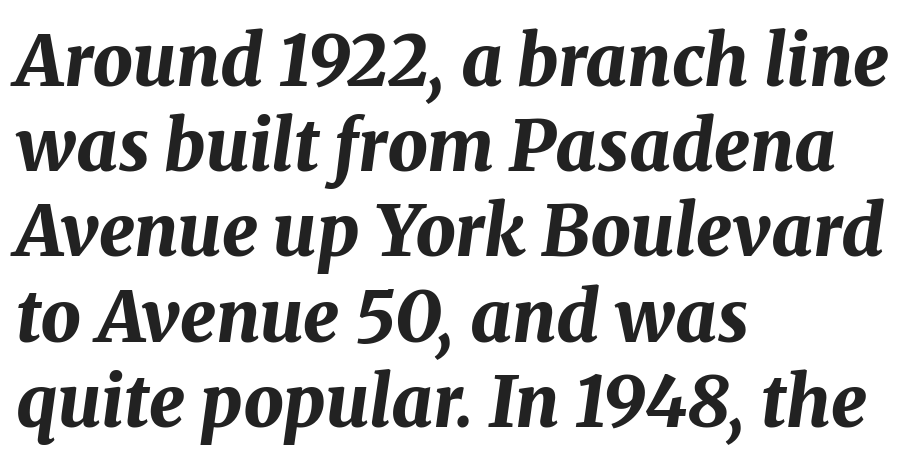
Q: Is the text bold? A: Yes.
Q: Is the text italic (slanted)? A: Yes, it leans right by about 8 degrees.
Q: Is the text underlined? A: No.
Q: How is the paragraph aligned? A: Left-aligned.
Q: Is the spacing between letters normal or unusually wide? A: Normal.
Q: Width (condensed, normal, or wide)? A: Normal.
Q: Stroke contrast? A: Medium.
Q: x-height? A: Medium.
Q: Monospaced? A: No.
